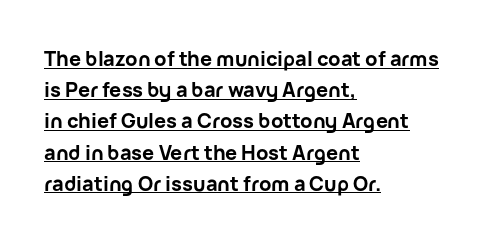
The image shows 20 px bold type, upright; set left-aligned, normal line spacing (1.56x), normal letter spacing, underlined.
